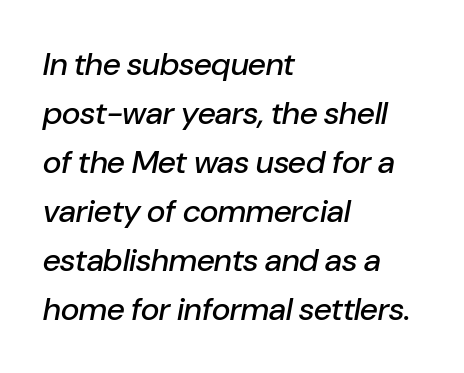
Q: Is the text italic (slanted)? A: Yes, it leans right by about 10 degrees.
Q: Is the text underlined? A: No.
Q: How is the paragraph aligned? A: Left-aligned.
Q: Is the spacing between letters normal or unusually wide? A: Normal.
Q: Is the spacing between lines tight, normal or loose? A: Normal.
Q: Width (condensed, normal, or wide)? A: Normal.
Q: Stroke contrast? A: Low.
Q: x-height? A: Medium.
Q: Monospaced? A: No.
